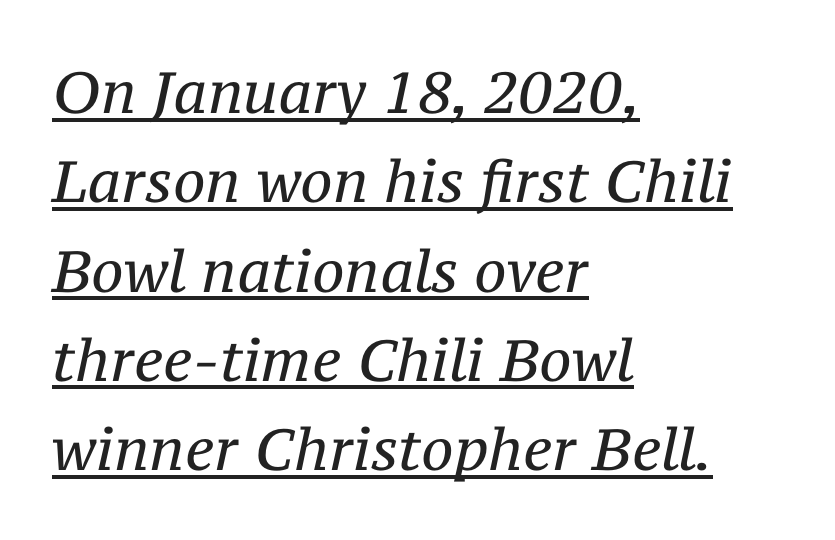
The image shows 58 px regular-weight serif type, italic (leaning right); set left-aligned, normal line spacing (1.54x), normal letter spacing, underlined; medium stroke contrast and a medium x-height.
